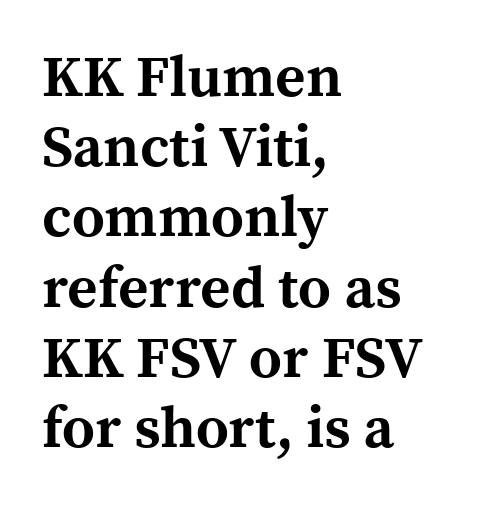
The image shows 58 px bold serif type, upright; set left-aligned, line spacing 1.21x, normal letter spacing, not underlined; a medium x-height.
